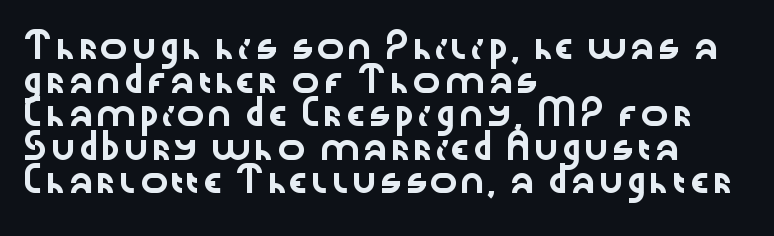
{"italic": "no", "underline": "no", "align": "left", "line_spacing": "normal", "line_spacing_ratio": 1.4, "letter_spacing": "normal", "letter_spacing_em": 0.0, "glyph_px": 24}
